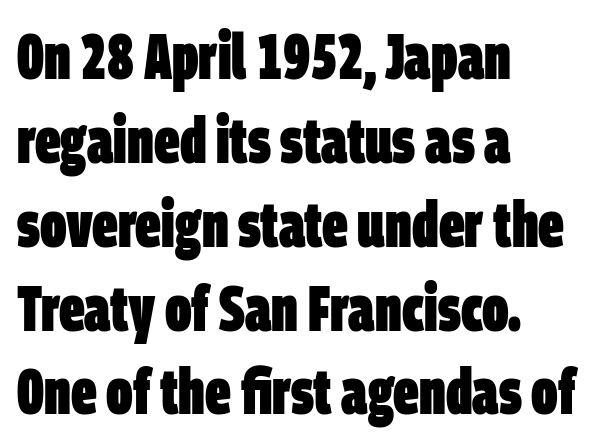
Q: Is the text bold? A: Yes.
Q: Is the typeface a serif or a sans-serif typeface? A: Sans-serif.
Q: Is the text underlined? A: No.
Q: How is the paragraph aligned? A: Left-aligned.
Q: Is the spacing between letters normal or unusually wide? A: Normal.
Q: Is the spacing between lines tight, normal or loose? A: Normal.
Q: Width (condensed, normal, or wide)? A: Condensed.
Q: Stroke contrast? A: Low.
Q: x-height? A: Large.
Q: Monospaced? A: No.
